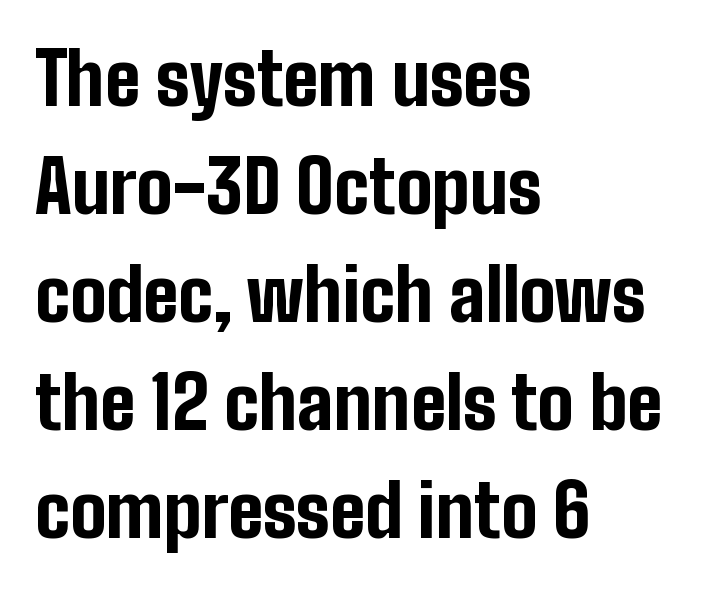
Q: Is the text bold? A: Yes.
Q: Is the text italic (slanted)? A: No, it is upright.
Q: Is the typeface a serif or a sans-serif typeface? A: Sans-serif.
Q: Is the text underlined? A: No.
Q: How is the paragraph aligned? A: Left-aligned.
Q: Is the spacing between letters normal or unusually wide? A: Normal.
Q: Is the spacing between lines tight, normal or loose? A: Normal.
Q: Width (condensed, normal, or wide)? A: Condensed.
Q: Stroke contrast? A: Low.
Q: x-height? A: Medium.
Q: Monospaced? A: No.
